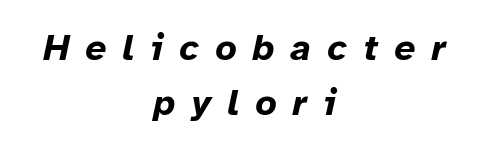
These lines are rendered in a variable-pitch font. The specimen reads as italic at a glance. There is plenty of visible air inserted between adjacent glyphs. The baseline area is clear.
